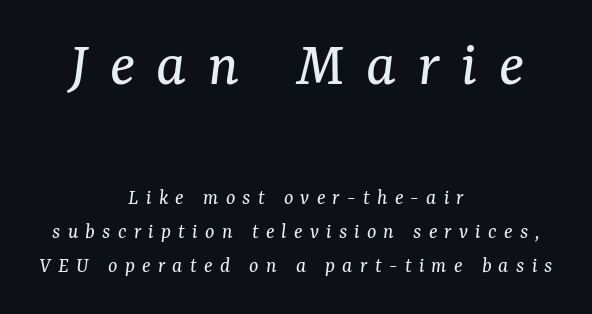
Q: Is the text bold? A: No.
Q: Is the text italic (slanted)? A: Yes, it leans right by about 7 degrees.
Q: Is the typeface a serif or a sans-serif typeface? A: Serif.
Q: Is the text underlined? A: No.
Q: How is the paragraph aligned? A: Centered.
Q: Is the spacing between letters normal or unusually wide? A: Unusually wide.
Q: Is the spacing between lines tight, normal or loose? A: Normal.
Q: Which block of text is set in a larger size, the first (top) or the second (bottom)? A: The first (top) one.
Q: Width (condensed, normal, or wide)? A: Normal.
Q: Stroke contrast? A: Medium.
Q: x-height? A: Medium.
Q: Monospaced? A: No.
